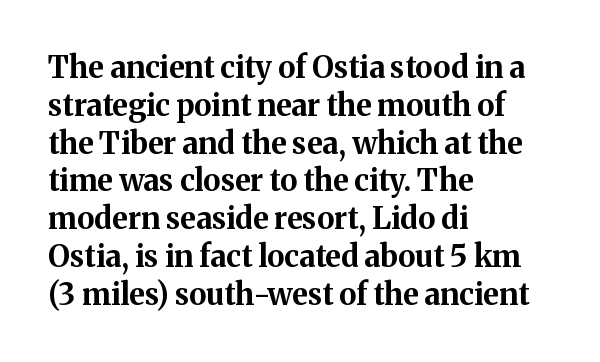
The image shows 30 px bold serif type, upright; set left-aligned, normal line spacing (1.26x), normal letter spacing, not underlined; medium stroke contrast and a medium x-height.
